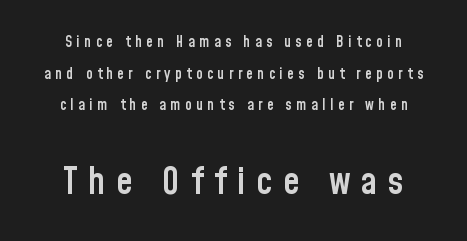
The image shows 37 px semibold, condensed sans-serif type, upright; set centered, loose line spacing (2.11x), unusually wide letter spacing (+0.29 em), not underlined; the second (bottom) block is 2.47x larger; low stroke contrast and a medium x-height.
